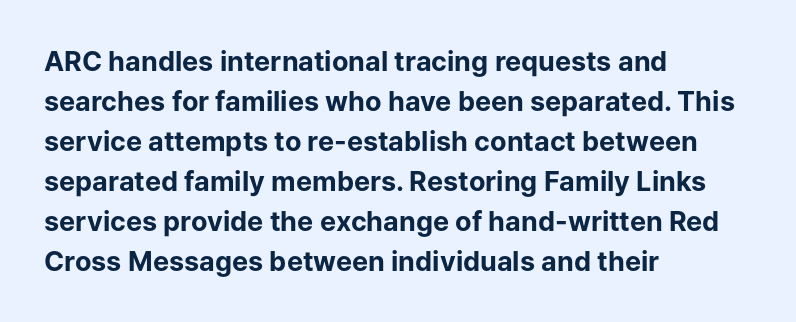
{"italic": "no", "bold": "yes", "underline": "no", "align": "left", "line_spacing": "normal", "line_spacing_ratio": 1.48, "letter_spacing": "normal", "letter_spacing_em": 0.0, "glyph_px": 27}
